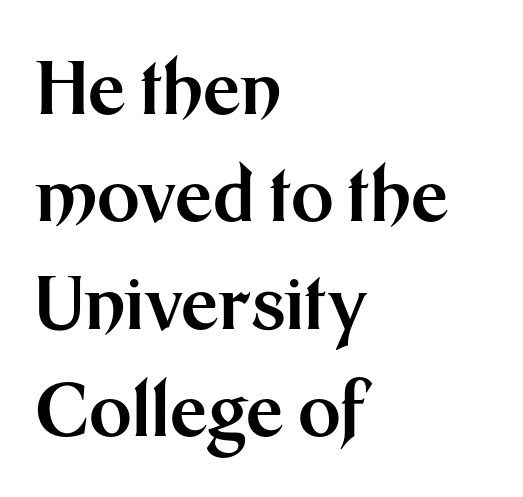
Q: Is the text bold? A: Yes.
Q: Is the text italic (slanted)? A: No, it is upright.
Q: Is the typeface a serif or a sans-serif typeface? A: Sans-serif.
Q: Is the text underlined? A: No.
Q: How is the paragraph aligned? A: Left-aligned.
Q: Is the spacing between letters normal or unusually wide? A: Normal.
Q: Is the spacing between lines tight, normal or loose? A: Normal.
Q: Width (condensed, normal, or wide)? A: Normal.
Q: Stroke contrast? A: Medium.
Q: x-height? A: Medium.
Q: Monospaced? A: No.
